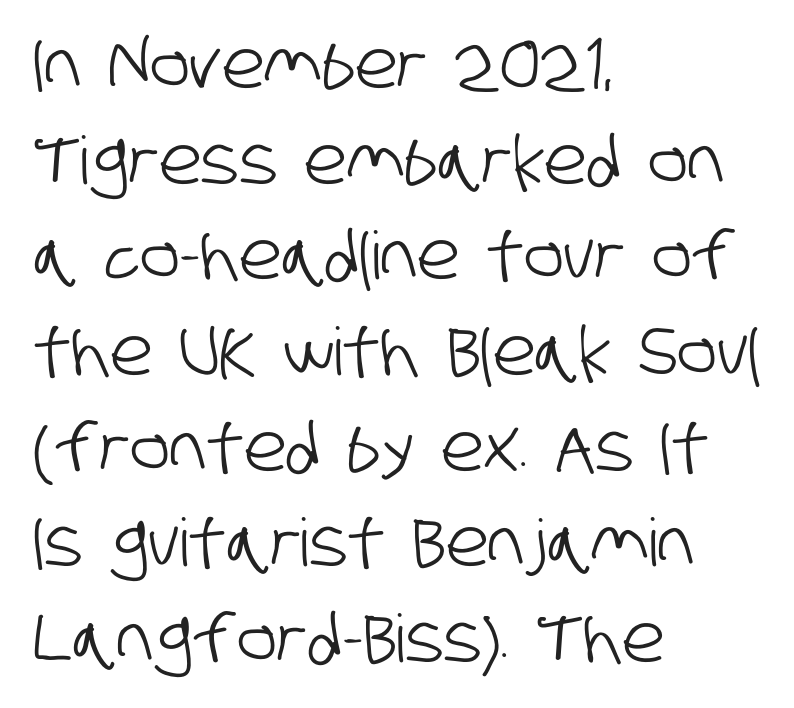
Q: Is the typeface a serif or a sans-serif typeface? A: Sans-serif.
Q: Is the text underlined? A: No.
Q: How is the paragraph aligned? A: Left-aligned.
Q: Is the spacing between letters normal or unusually wide? A: Normal.
Q: Is the spacing between lines tight, normal or loose? A: Normal.
Q: Width (condensed, normal, or wide)? A: Condensed.
Q: Stroke contrast? A: Low.
Q: x-height? A: Large.
Q: Monospaced? A: No.
